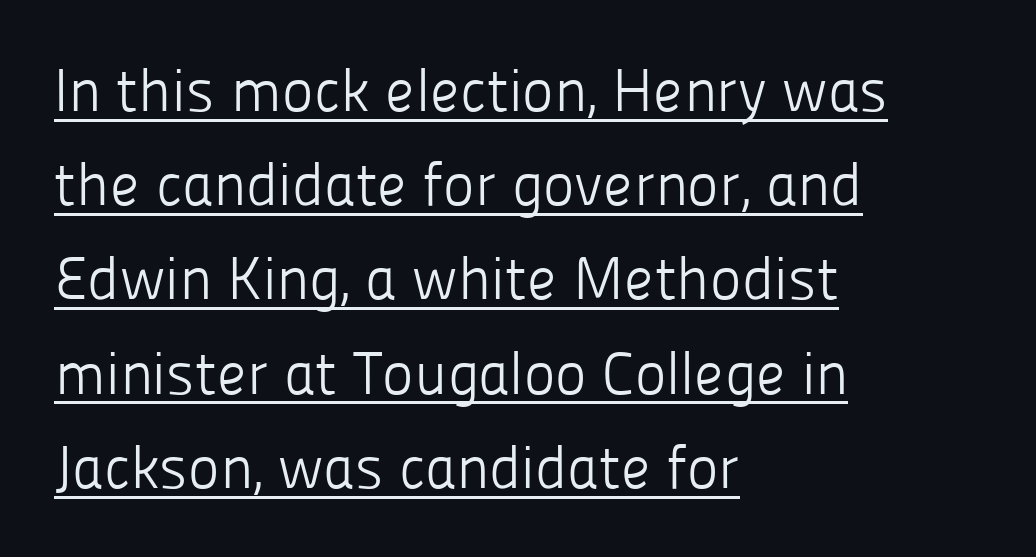
The image shows 60 px light sans-serif type, upright; set left-aligned, normal line spacing (1.57x), normal letter spacing, underlined; low stroke contrast and a medium x-height.
